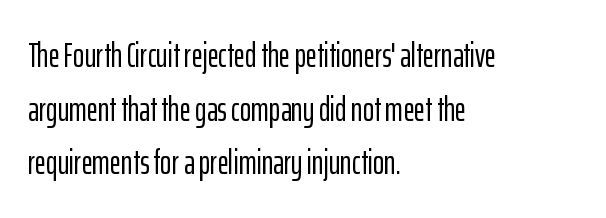
Italic: no, the glyphs are upright roman. Here the designer chose a conventional face with non-uniform glyph widths. Layout note: lines flush left. Decoration check: the copy has no underline. Inter-character spacing is left at the font's built-in metrics.
